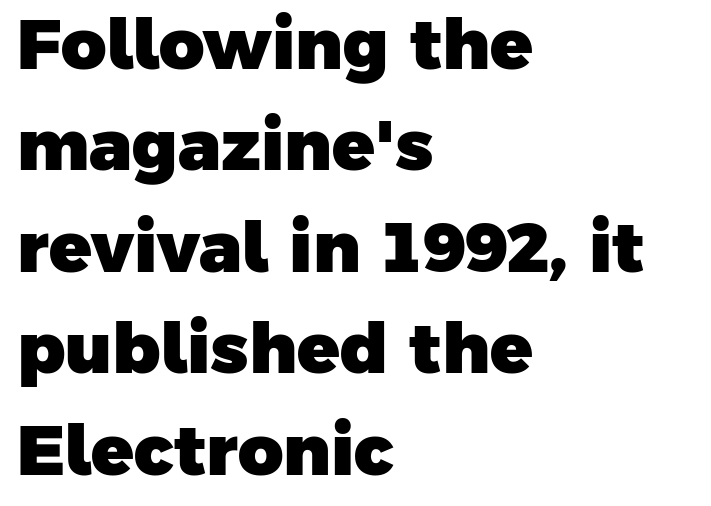
Glance below the letters and you will spot only blank space. The rendering shows plain stroke endings on the letterforms — a sans-serif design. These lines stack with their left ends in a neat column. Summary of weight: heavy, a full bold.
